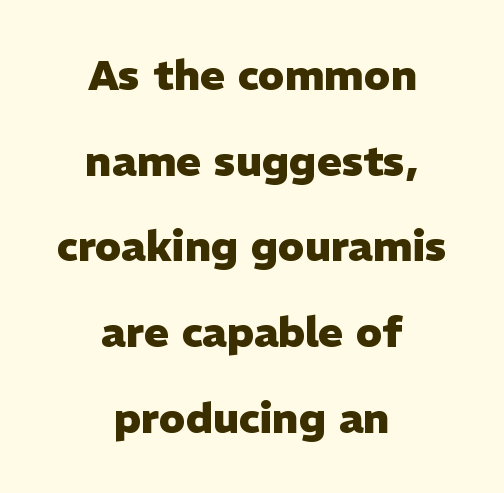
{"serif": "no", "italic": "no", "bold": "yes", "weight": "heavy", "width": "normal", "stroke_contrast": "low", "x_height": "medium", "monospaced": "no", "underline": "no", "align": "center", "line_spacing": "loose", "line_spacing_ratio": 2.04, "letter_spacing": "normal", "letter_spacing_em": 0.0, "glyph_px": 42}
